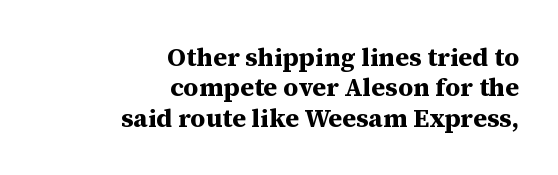
{"italic": "no", "bold": "yes", "underline": "no", "align": "right", "line_spacing_ratio": 1.17, "letter_spacing": "normal", "letter_spacing_em": 0.0, "glyph_px": 26}
